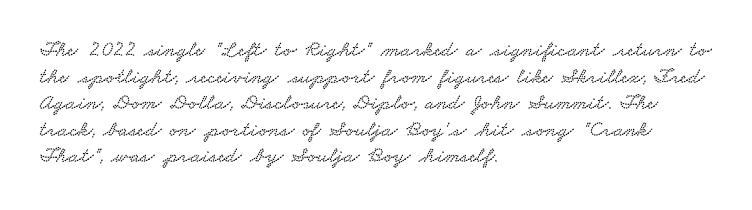
Left-aligned paragraph, ragged on the right. Descenders are the only things crossing below the line. A typesetter would call this zero additional tracking.
